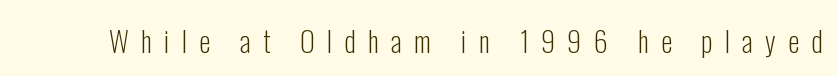
The image shows 28 px light, condensed sans-serif type, upright; set unusually wide letter spacing (+0.44 em), not underlined; low stroke contrast and a medium x-height.
